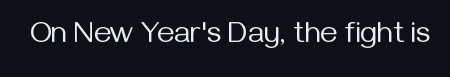
The image shows 30 px regular-weight sans-serif type, upright; set normal letter spacing, not underlined; medium stroke contrast and a medium x-height.
